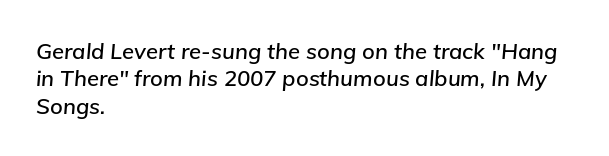
The image shows 22 px text type, italic (leaning right); set left-aligned, line spacing 1.24x, normal letter spacing, not underlined.
